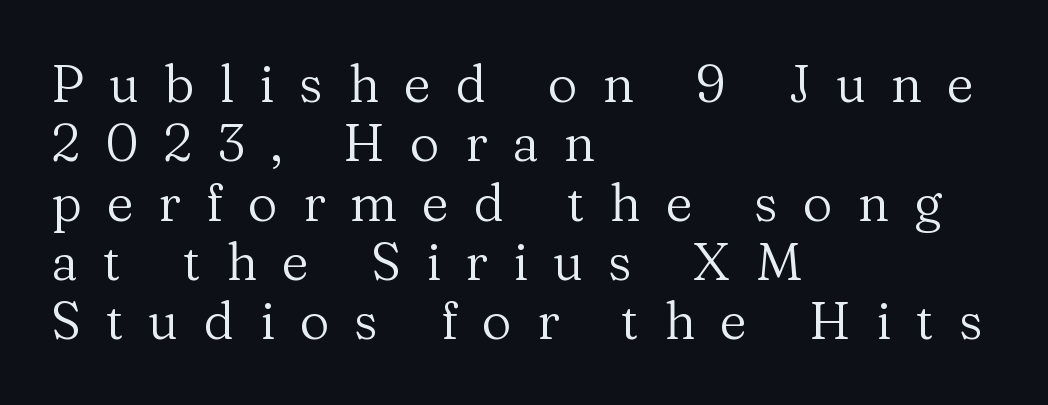
{"serif": "yes", "italic": "no", "bold": "no", "weight": "regular", "width": "normal", "stroke_contrast": "medium", "x_height": "medium", "monospaced": "no", "underline": "no", "align": "left", "line_spacing": "tight", "line_spacing_ratio": 1.14, "letter_spacing": "wide", "letter_spacing_em": 0.48, "glyph_px": 52}
